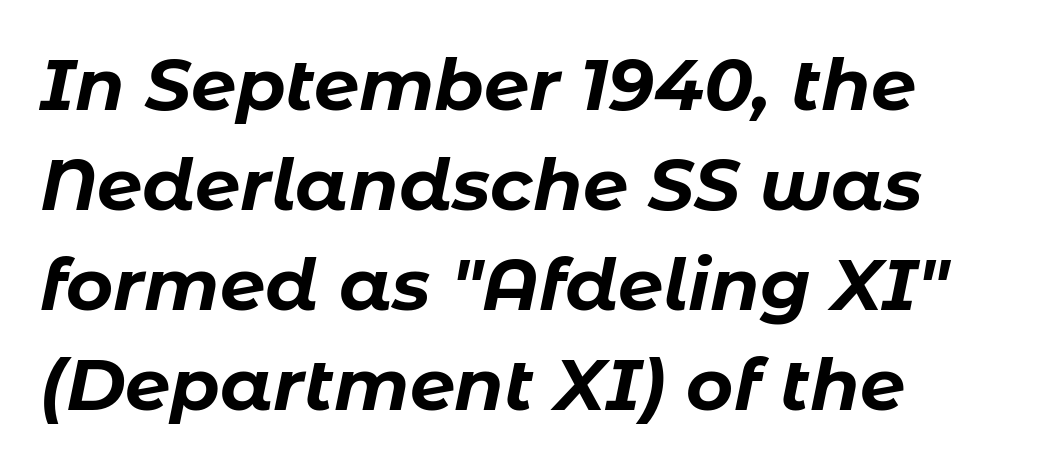
The image shows 72 px bold type, italic (leaning right); set left-aligned, normal line spacing (1.39x), normal letter spacing, not underlined; low stroke contrast and a medium x-height.
